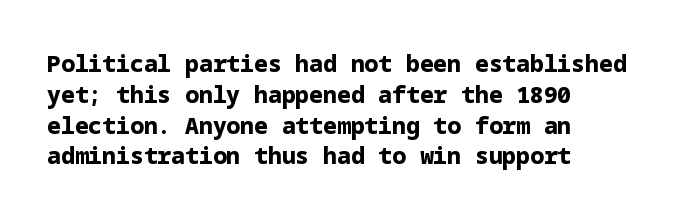
The image shows 23 px bold type, upright; set left-aligned, normal line spacing (1.34x), normal letter spacing, not underlined.
